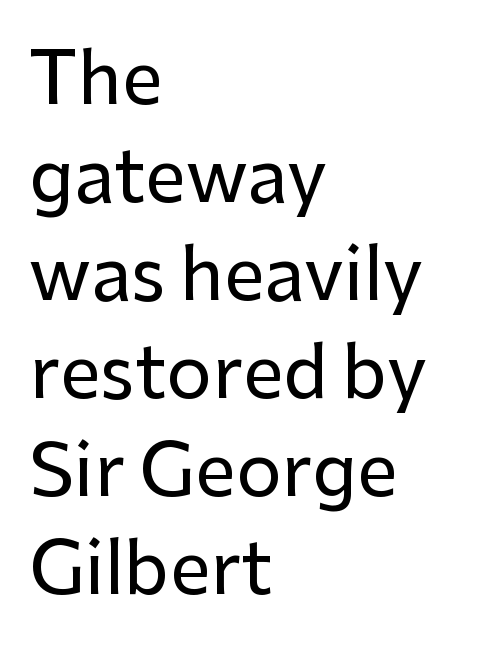
The image shows 72 px sans-serif type, upright; set left-aligned, normal line spacing (1.36x), normal letter spacing, not underlined; low stroke contrast and a medium x-height.
